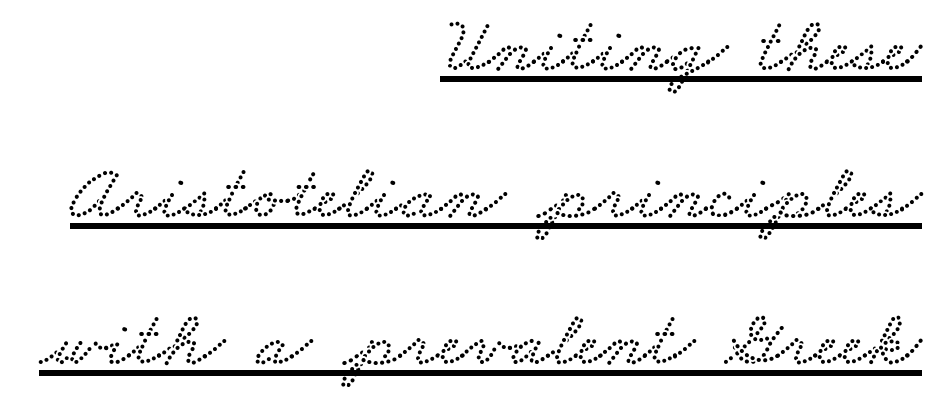
{"width": "wide", "stroke_contrast": "low", "x_height": "small", "monospaced": "no", "underline": "yes", "align": "right", "line_spacing_ratio": 1.84, "letter_spacing": "normal", "letter_spacing_em": 0.0, "glyph_px": 80}
